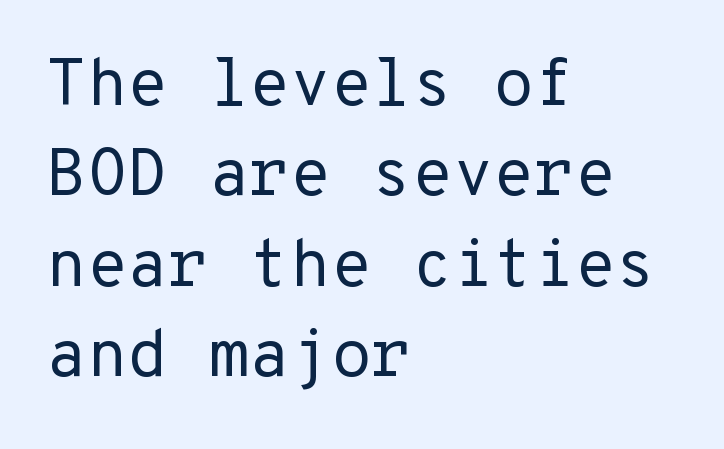
The image shows 66 px regular-weight sans-serif type, upright, monospaced; set left-aligned, normal line spacing (1.37x), normal letter spacing, not underlined; low stroke contrast and a medium x-height.
